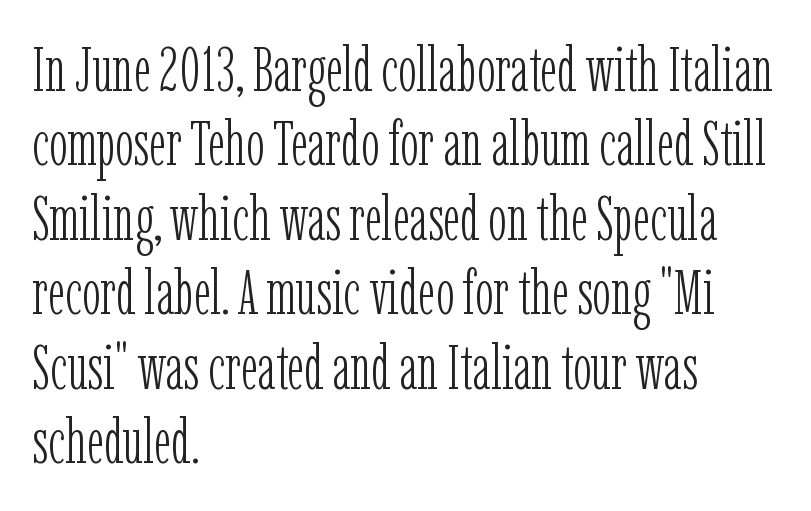
The type sits square on the baseline with zero lean. The horizontal fit of the characters is conventional and even. Words float on clear page, feet unadorned. Stems here are at most as thick as an everyday book face. The letters advance in unequal steps, a hallmark of proportional type.
